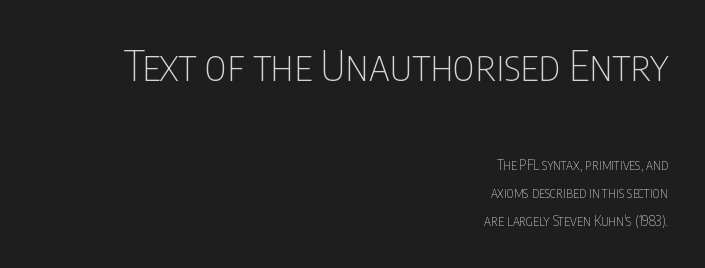
The image shows 42 px thin, condensed sans-serif type, upright; set right-aligned, loose line spacing (2.01x), normal letter spacing, not underlined; the first (top) block is 3.0x larger; low stroke contrast and a large x-height.
